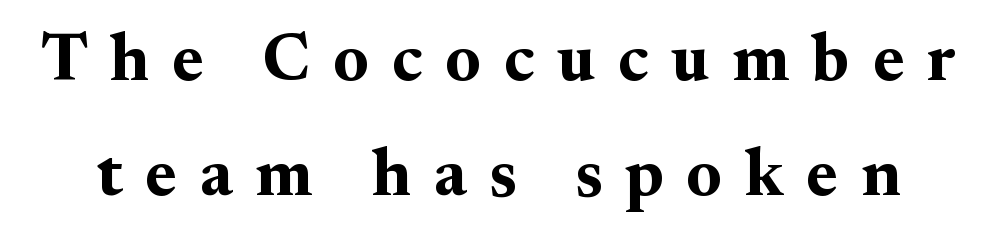
Q: Is the text bold? A: Yes.
Q: Is the text italic (slanted)? A: No, it is upright.
Q: Is the typeface a serif or a sans-serif typeface? A: Serif.
Q: Is the text underlined? A: No.
Q: Is the spacing between letters normal or unusually wide? A: Unusually wide.
Q: Width (condensed, normal, or wide)? A: Normal.
Q: Stroke contrast? A: Medium.
Q: x-height? A: Small.
Q: Monospaced? A: No.
